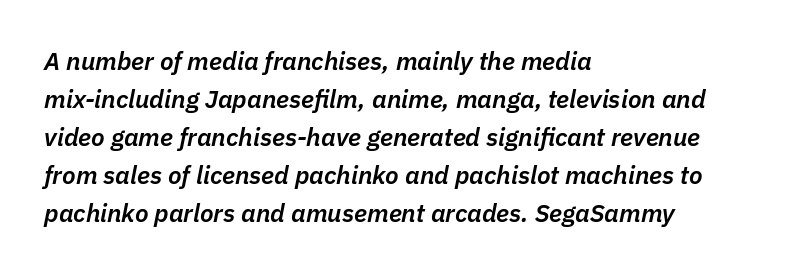
{"italic": "yes", "lean": "right", "slant_degrees": 11, "bold": "semi", "underline": "no", "align": "left", "line_spacing": "normal", "line_spacing_ratio": 1.52, "letter_spacing": "normal", "letter_spacing_em": 0.0, "glyph_px": 25}
